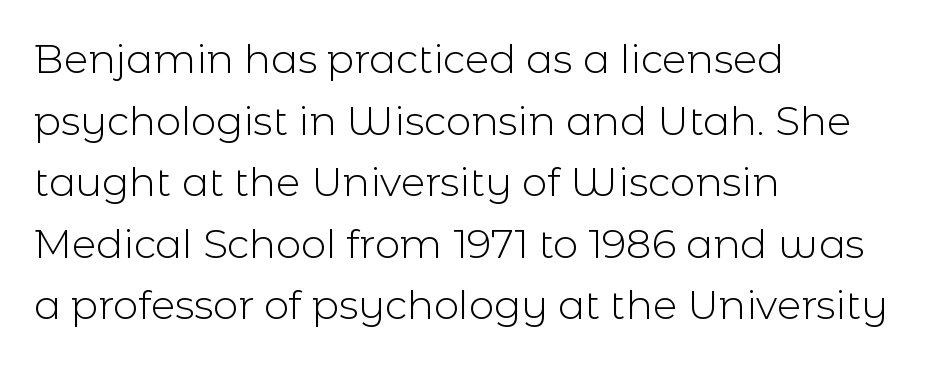
{"serif": "no", "italic": "no", "bold": "no", "weight": "light", "width": "normal", "x_height": "medium", "monospaced": "no", "underline": "no", "align": "left", "line_spacing": "normal", "line_spacing_ratio": 1.54, "letter_spacing": "normal", "letter_spacing_em": 0.0, "glyph_px": 40}
